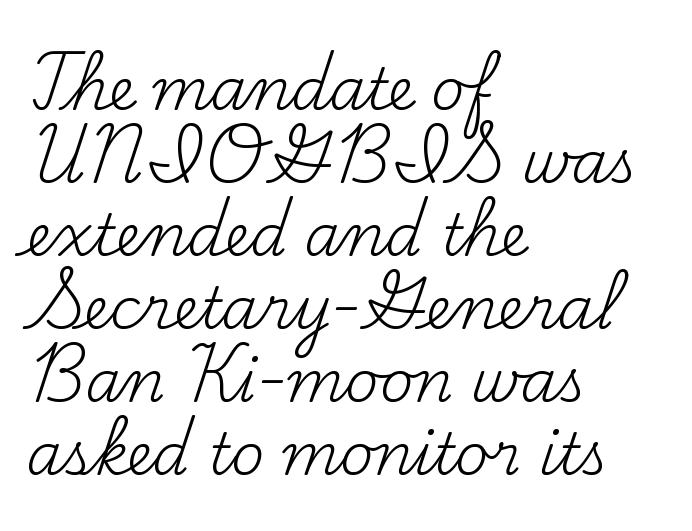
The horizontal fit of the characters is conventional and even. A light-to-regular cut is what we see here. Left-aligned paragraph, ragged on the right. The font family rendered here belongs to the serif group.
